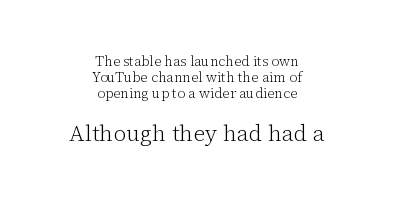
The image shows 23 px text type, upright; set centered, tight line spacing (1.13x), normal letter spacing, not underlined; the second (bottom) block is 1.64x larger.
